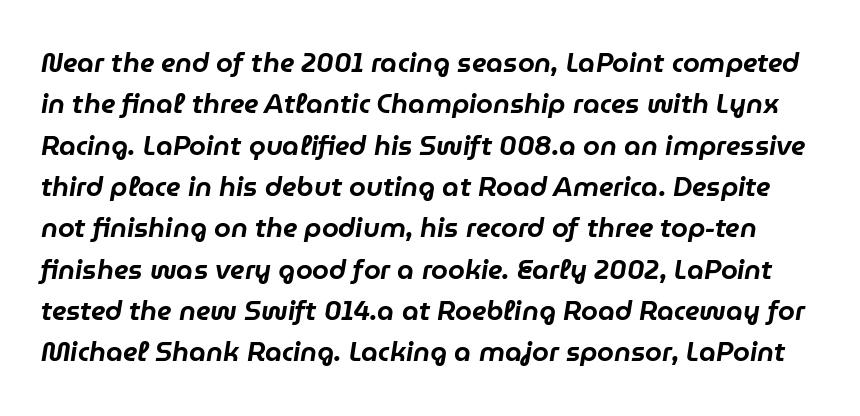
Q: Is the text italic (slanted)? A: Yes, it leans right by about 9 degrees.
Q: Is the text underlined? A: No.
Q: Is the spacing between letters normal or unusually wide? A: Normal.
Q: Is the spacing between lines tight, normal or loose? A: Normal.
